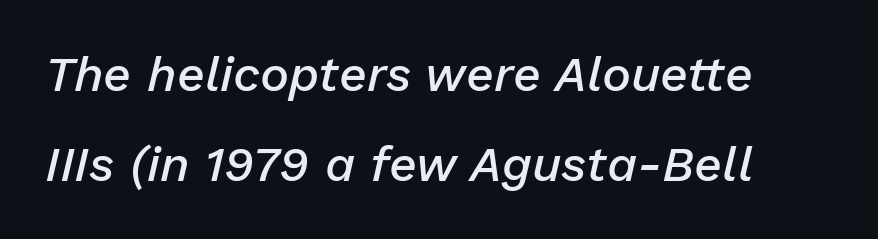
Notice how the passage keeps a crisp vertical edge on the left only. The horizontal fit of the characters is conventional and even. Proportional: the letters do not fall into vertical columns. Italic? Definitely — the glyphs are oblique. In terms of weight, the rendering is demibold, just under bold.
